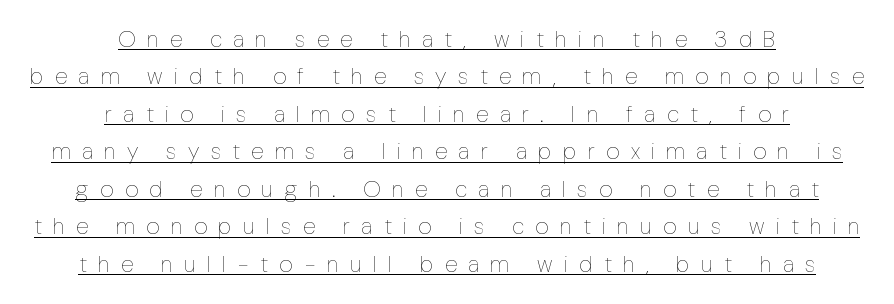
{"italic": "no", "bold": "no", "underline": "yes", "align": "center", "line_spacing": "normal", "line_spacing_ratio": 1.63, "letter_spacing": "wide", "letter_spacing_em": 0.49, "glyph_px": 23}
